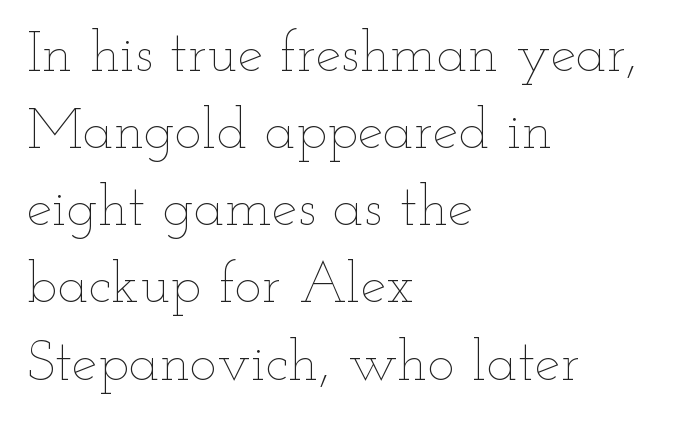
Heft: none added — not bold. Italic? Not at all — the glyphs are vertical. The line texture is even and compact thanks to regular tracking. The setting favours the left margin, as ordinary paragraphs usually do.
